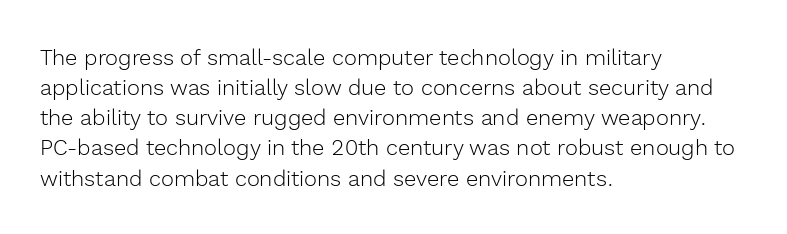
The image shows 22 px text type, upright; set left-aligned, normal line spacing (1.37x), normal letter spacing, not underlined.
